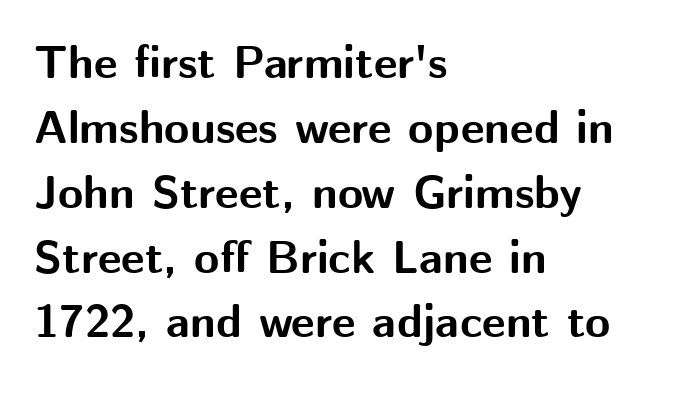
Students, note that the glyphs here touch the page at normal intervals. Does the copy run flush right? No — it runs flush left. The typeface chosen for these lines omits serifs. Nobody drew a line under any word here. Style check: upright. Caption: bold face, heavy strokes.
